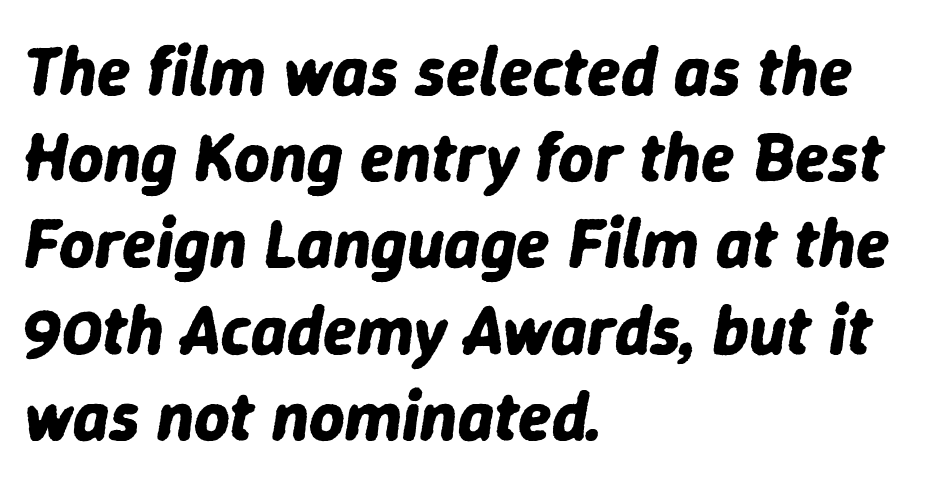
Q: Is the text bold? A: Yes.
Q: Is the text italic (slanted)? A: Yes, it leans right by about 9 degrees.
Q: Is the text underlined? A: No.
Q: How is the paragraph aligned? A: Left-aligned.
Q: Is the spacing between letters normal or unusually wide? A: Normal.
Q: Is the spacing between lines tight, normal or loose? A: Normal.
Q: Width (condensed, normal, or wide)? A: Normal.
Q: Stroke contrast? A: Low.
Q: x-height? A: Medium.
Q: Monospaced? A: No.
